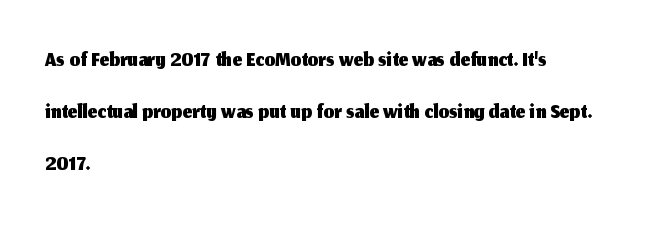
Characters follow at the spacing the type designer built in. You can tell it's not italic because the verticals are truly vertical. Short and long lines alike share a common starting point at left. Evenly set lines give the paragraph a standard silhouette. The face used here is proportionally spaced, like ordinary book or web type.
